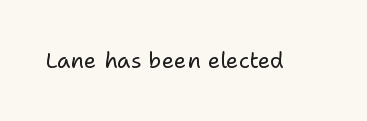
The image shows 22 px text type, upright; set normal letter spacing, not underlined.
